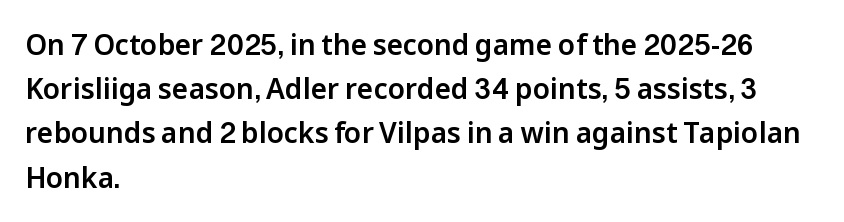
Q: Is the text italic (slanted)? A: No, it is upright.
Q: Is the typeface a serif or a sans-serif typeface? A: Sans-serif.
Q: Is the text underlined? A: No.
Q: How is the paragraph aligned? A: Left-aligned.
Q: Is the spacing between letters normal or unusually wide? A: Normal.
Q: Is the spacing between lines tight, normal or loose? A: Normal.
Q: Width (condensed, normal, or wide)? A: Normal.
Q: Stroke contrast? A: Low.
Q: x-height? A: Medium.
Q: Monospaced? A: No.
